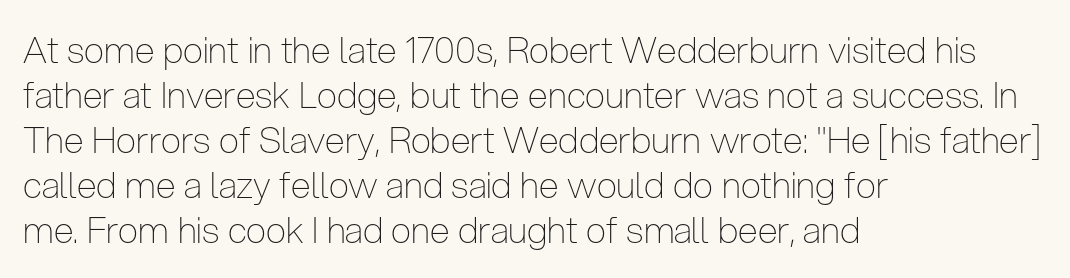
Q: Is the text bold? A: No.
Q: Is the text italic (slanted)? A: No, it is upright.
Q: Is the typeface a serif or a sans-serif typeface? A: Sans-serif.
Q: Is the text underlined? A: No.
Q: How is the paragraph aligned? A: Left-aligned.
Q: Is the spacing between letters normal or unusually wide? A: Normal.
Q: Is the spacing between lines tight, normal or loose? A: Normal.
Q: Width (condensed, normal, or wide)? A: Condensed.
Q: Stroke contrast? A: Low.
Q: x-height? A: Medium.
Q: Monospaced? A: No.
